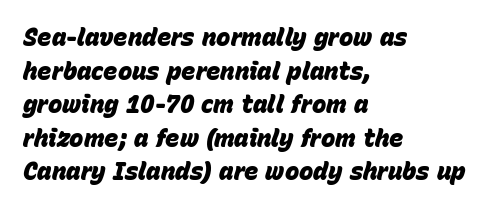
The sample has been set heavy, in full bold. Horizontal alignment here is leftward, the default for most running prose. Observe the ordinary spacing: letters are neighbours, not strangers. The letters are slanted; this is an italic face. If you measured baseline to baseline, you'd find a middling distance.
